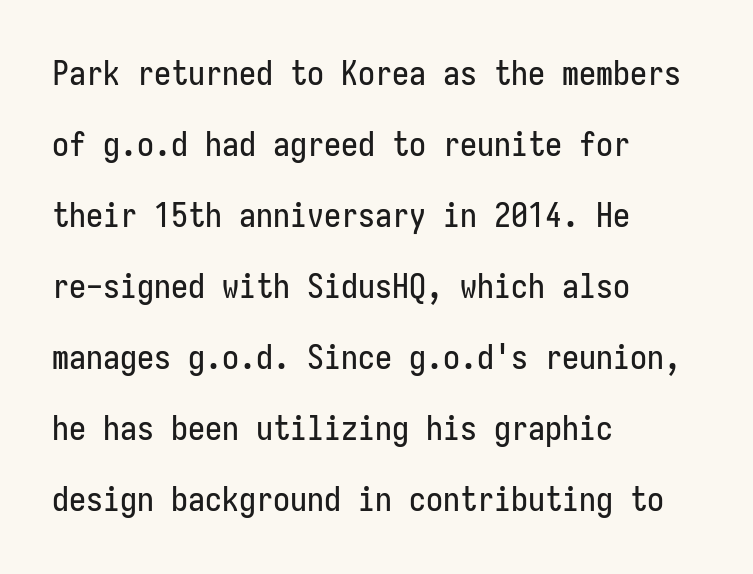
Q: Is the text italic (slanted)? A: No, it is upright.
Q: Is the typeface a serif or a sans-serif typeface? A: Sans-serif.
Q: Is the text underlined? A: No.
Q: How is the paragraph aligned? A: Left-aligned.
Q: Is the spacing between letters normal or unusually wide? A: Normal.
Q: Is the spacing between lines tight, normal or loose? A: Loose.
Q: Width (condensed, normal, or wide)? A: Condensed.
Q: Stroke contrast? A: Low.
Q: x-height? A: Medium.
Q: Monospaced? A: Yes.
